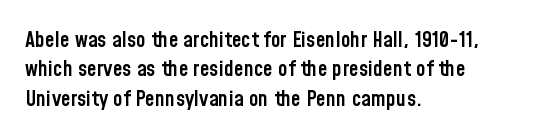
{"italic": "no", "bold": "semi", "underline": "no", "align": "left", "line_spacing": "normal", "line_spacing_ratio": 1.34, "letter_spacing": "normal", "letter_spacing_em": 0.0, "glyph_px": 22}
